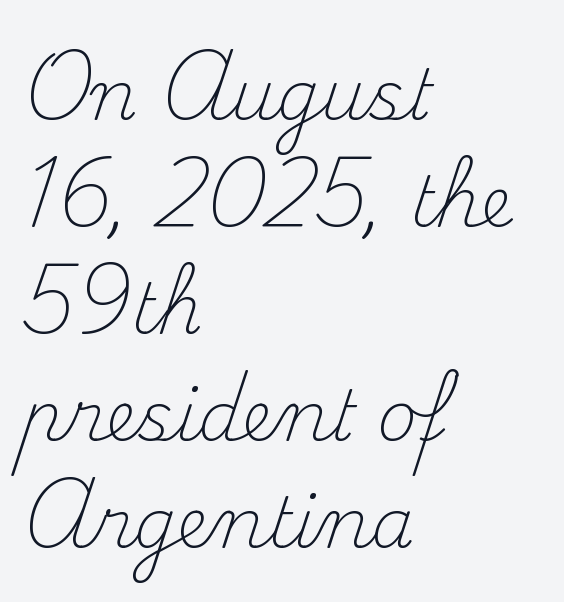
{"serif": "yes", "bold": "no", "weight": "light", "width": "normal", "stroke_contrast": "medium", "x_height": "small", "monospaced": "no", "underline": "no", "align": "left", "line_spacing": "normal", "line_spacing_ratio": 1.55, "letter_spacing": "normal", "letter_spacing_em": 0.0, "glyph_px": 69}
